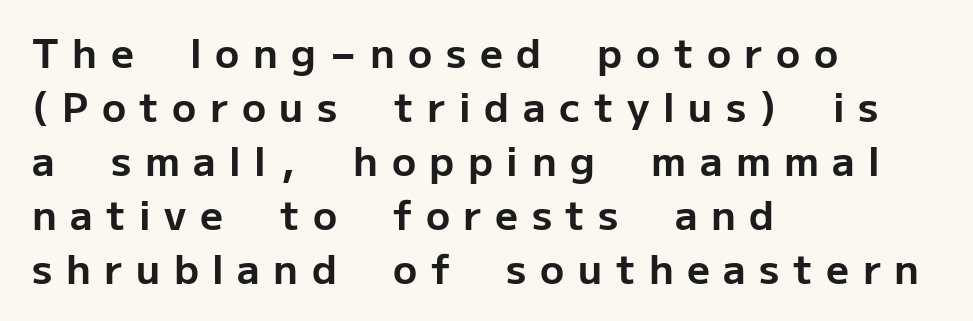
Q: Is the text bold? A: Yes.
Q: Is the text italic (slanted)? A: No, it is upright.
Q: Is the typeface a serif or a sans-serif typeface? A: Sans-serif.
Q: Is the text underlined? A: No.
Q: How is the paragraph aligned? A: Left-aligned.
Q: Is the spacing between letters normal or unusually wide? A: Unusually wide.
Q: Is the spacing between lines tight, normal or loose? A: Normal.
Q: Width (condensed, normal, or wide)? A: Normal.
Q: Stroke contrast? A: Low.
Q: x-height? A: Medium.
Q: Monospaced? A: No.
